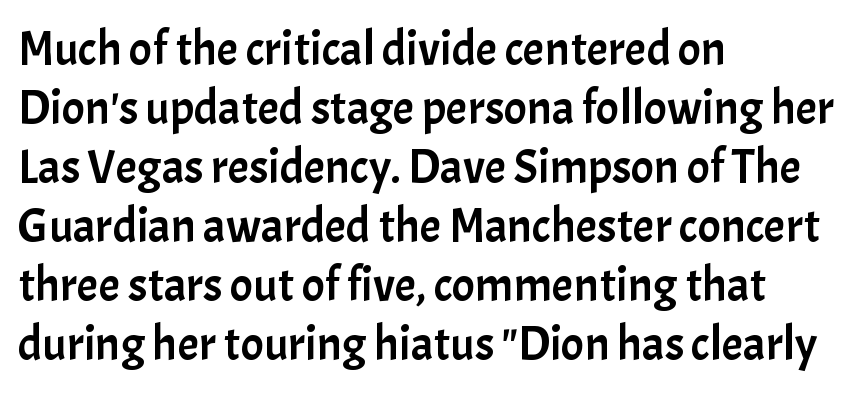
{"serif": "no", "italic": "no", "width": "normal", "stroke_contrast": "low", "x_height": "medium", "monospaced": "no", "underline": "no", "align": "left", "line_spacing_ratio": 1.23, "letter_spacing": "normal", "letter_spacing_em": 0.0, "glyph_px": 48}
